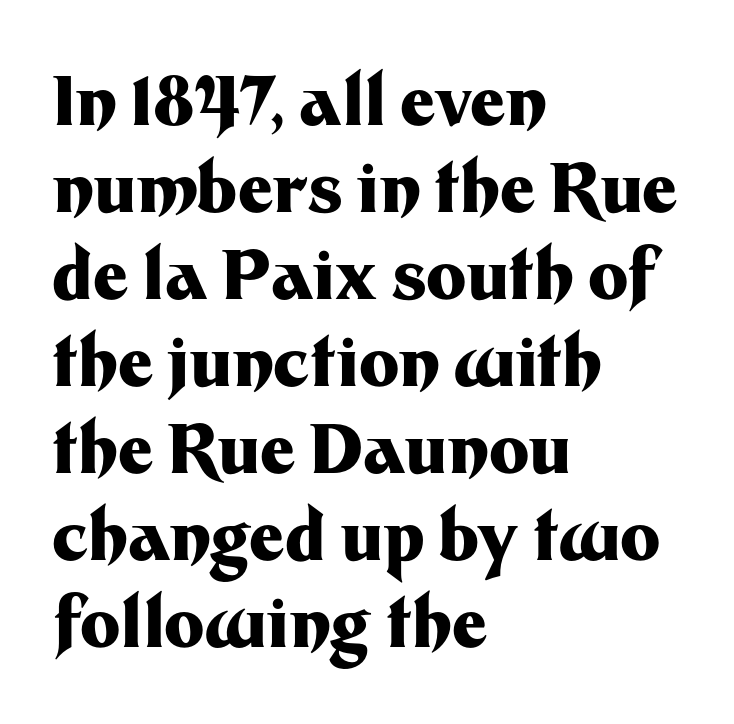
{"serif": "no", "italic": "no", "bold": "yes", "weight": "heavy", "width": "normal", "stroke_contrast": "medium", "x_height": "medium", "monospaced": "no", "underline": "no", "align": "left", "line_spacing": "normal", "line_spacing_ratio": 1.28, "letter_spacing": "normal", "letter_spacing_em": 0.0, "glyph_px": 68}
